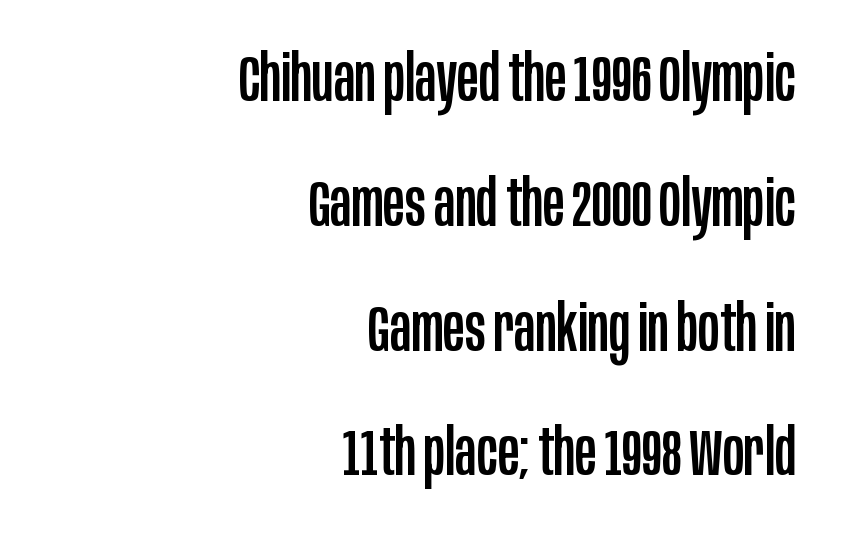
The image shows 64 px condensed sans-serif type, upright; set right-aligned, loose line spacing (1.95x), normal letter spacing, not underlined; low stroke contrast and a large x-height.
